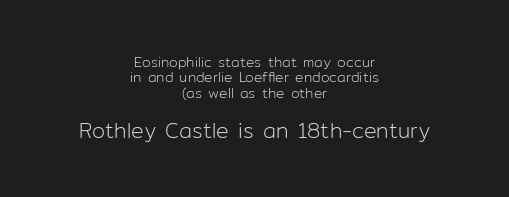
{"italic": "no", "bold": "no", "underline": "no", "align": "center", "line_spacing": "tight", "line_spacing_ratio": 1.09, "letter_spacing": "normal", "letter_spacing_em": 0.0, "larger_block": "second", "size_ratio": 1.5, "glyph_px": 21}
